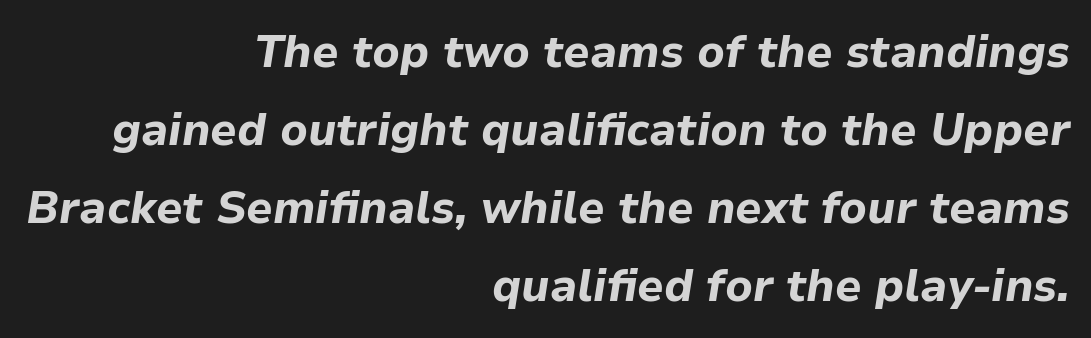
Q: Is the text bold? A: Yes.
Q: Is the text italic (slanted)? A: Yes, it leans right by about 9 degrees.
Q: Is the text underlined? A: No.
Q: How is the paragraph aligned? A: Right-aligned.
Q: Is the spacing between letters normal or unusually wide? A: Normal.
Q: Width (condensed, normal, or wide)? A: Normal.
Q: Stroke contrast? A: Low.
Q: x-height? A: Medium.
Q: Monospaced? A: No.
